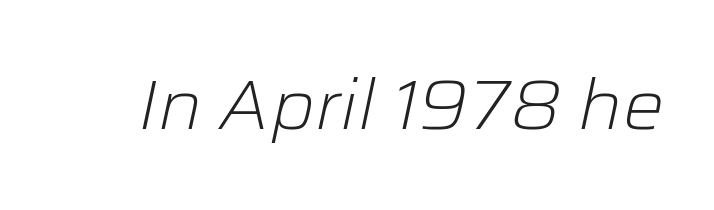
Type without underlining. There is no visible air inserted between adjacent glyphs. Bold? No — there's no thickening of the strokes. This is oblique type, the kind used for emphasis or titles. The face used here is proportionally spaced, like ordinary book or web type.
